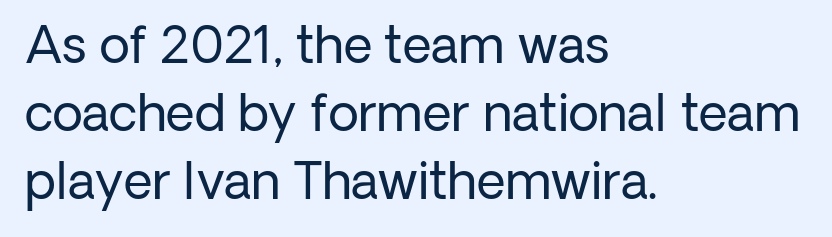
{"serif": "no", "italic": "no", "bold": "no", "weight": "regular", "width": "normal", "stroke_contrast": "low", "x_height": "medium", "monospaced": "no", "underline": "no", "align": "left", "line_spacing": "normal", "line_spacing_ratio": 1.36, "letter_spacing": "normal", "letter_spacing_em": 0.0, "glyph_px": 50}
